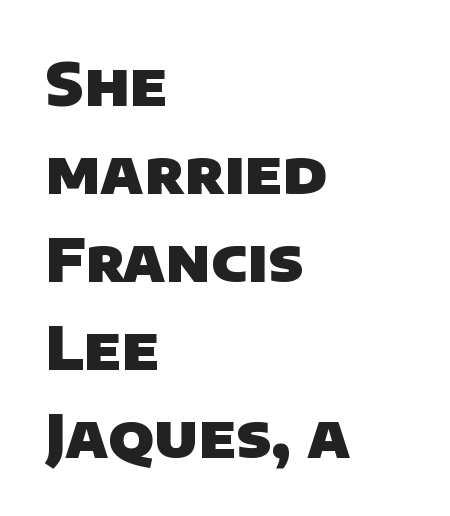
Heavy, bold letterforms. Only glyphs here, with clear space below each row. Looks like regular typesetting: each glyph gets only the width it needs. In terms of leading, this rendering sits right in the middle. All the whitespace from short lines collects on the right. Each letter's strokes conclude bluntly, with no projecting serifs.
